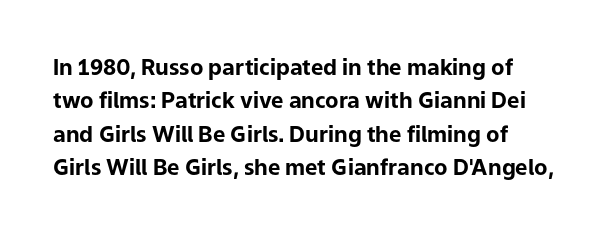
The image shows 22 px bold type, upright; set normal line spacing (1.52x), normal letter spacing, not underlined.
